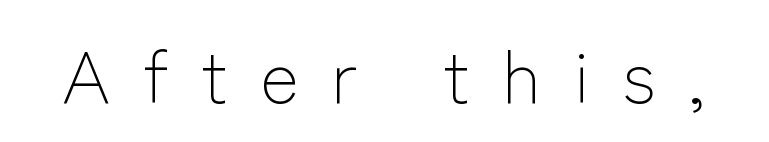
{"serif": "no", "italic": "no", "bold": "no", "weight": "light", "width": "normal", "stroke_contrast": "low", "x_height": "medium", "monospaced": "no", "underline": "no", "letter_spacing": "wide", "letter_spacing_em": 0.43, "glyph_px": 74}
